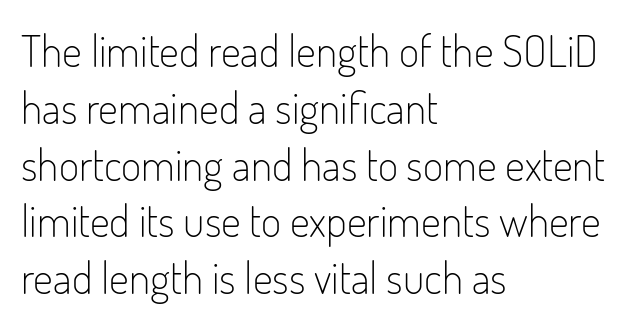
The image shows 44 px light, condensed sans-serif type, upright; set left-aligned, normal line spacing (1.29x), normal letter spacing, not underlined; low stroke contrast and a small x-height.
